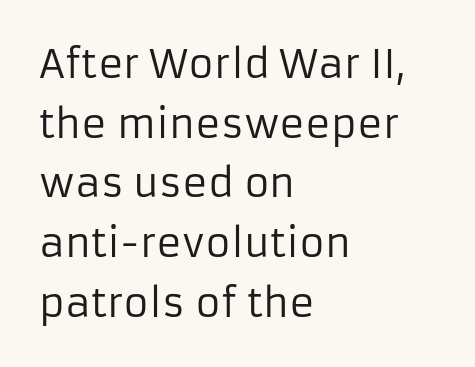
{"serif": "no", "italic": "no", "bold": "no", "weight": "regular", "width": "normal", "stroke_contrast": "low", "x_height": "medium", "monospaced": "no", "underline": "no", "align": "left", "line_spacing": "normal", "line_spacing_ratio": 1.53, "letter_spacing": "normal", "letter_spacing_em": 0.0, "glyph_px": 39}
